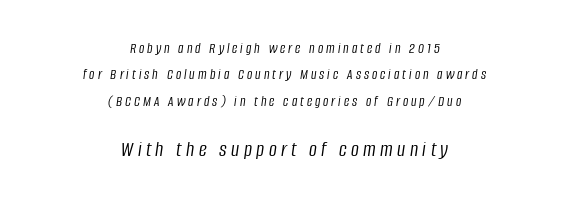
The image shows 22 px text type, italic (leaning right); set centered, line spacing 1.76x, unusually wide letter spacing (+0.2 em), not underlined; the second (bottom) block is 1.47x larger.
